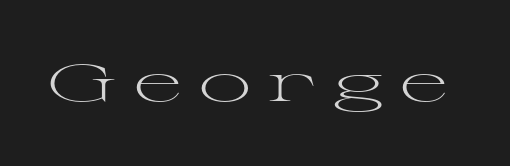
{"serif": "yes", "italic": "no", "bold": "no", "weight": "light", "width": "wide", "stroke_contrast": "medium", "x_height": "medium", "monospaced": "no", "underline": "no", "letter_spacing": "wide", "letter_spacing_em": 0.33, "glyph_px": 52}
